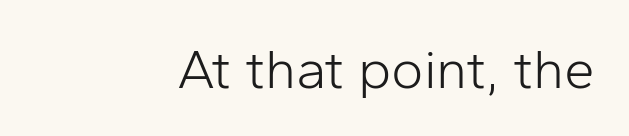
A sans-serif font was chosen for this passage. Looks like regular typesetting: each glyph gets only the width it needs. The cut favours lightness, reaching ordinary text weight at its darkest. This is the regular roman posture of the typeface.
